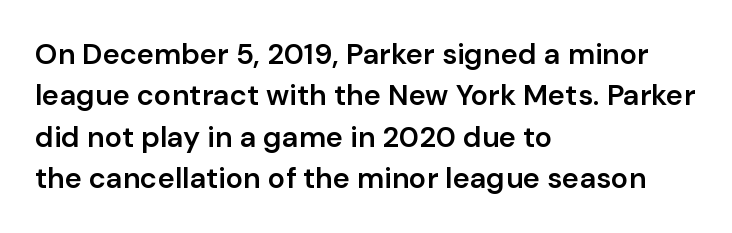
The image shows 29 px semibold sans-serif type, upright; set left-aligned, normal line spacing (1.43x), normal letter spacing, not underlined; low stroke contrast and a medium x-height.
